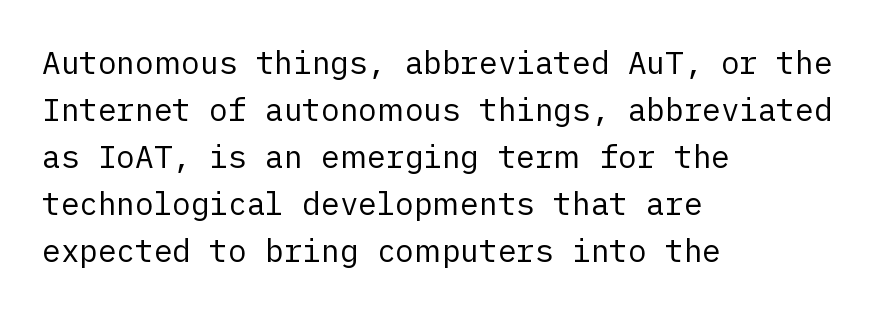
{"serif": "no", "italic": "no", "bold": "no", "weight": "regular", "width": "normal", "stroke_contrast": "low", "x_height": "medium", "underline": "no", "align": "left", "line_spacing": "normal", "line_spacing_ratio": 1.52, "letter_spacing": "normal", "letter_spacing_em": 0.0, "glyph_px": 31}
